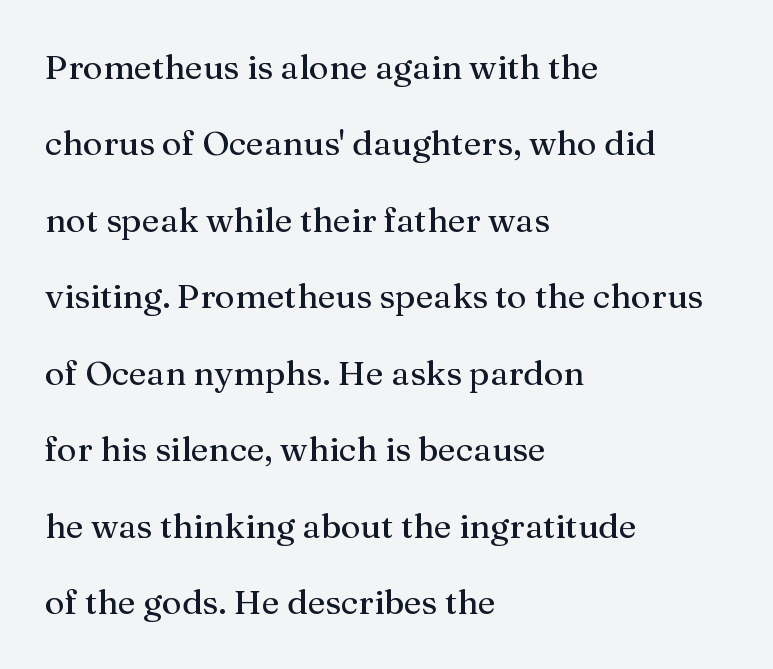
Q: Is the text italic (slanted)? A: No, it is upright.
Q: Is the typeface a serif or a sans-serif typeface? A: Serif.
Q: Is the text underlined? A: No.
Q: How is the paragraph aligned? A: Left-aligned.
Q: Is the spacing between letters normal or unusually wide? A: Normal.
Q: Is the spacing between lines tight, normal or loose? A: Loose.
Q: Width (condensed, normal, or wide)? A: Normal.
Q: Stroke contrast? A: Medium.
Q: x-height? A: Medium.
Q: Monospaced? A: No.
